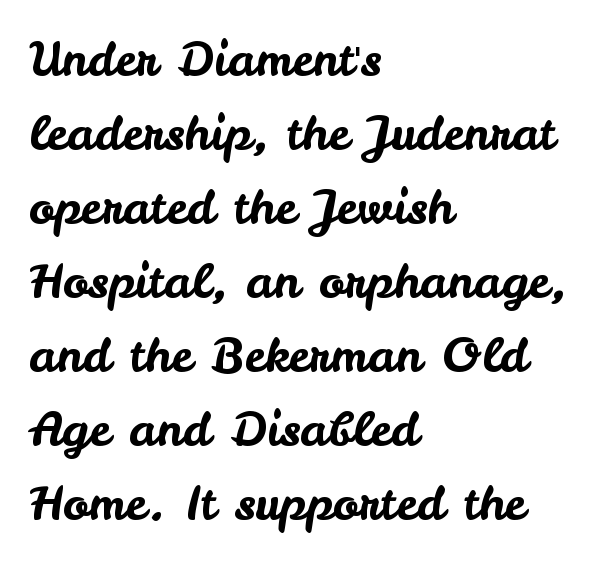
The image shows 48 px sans-serif type; set left-aligned, normal line spacing (1.54x), normal letter spacing, not underlined; low stroke contrast and a small x-height.
